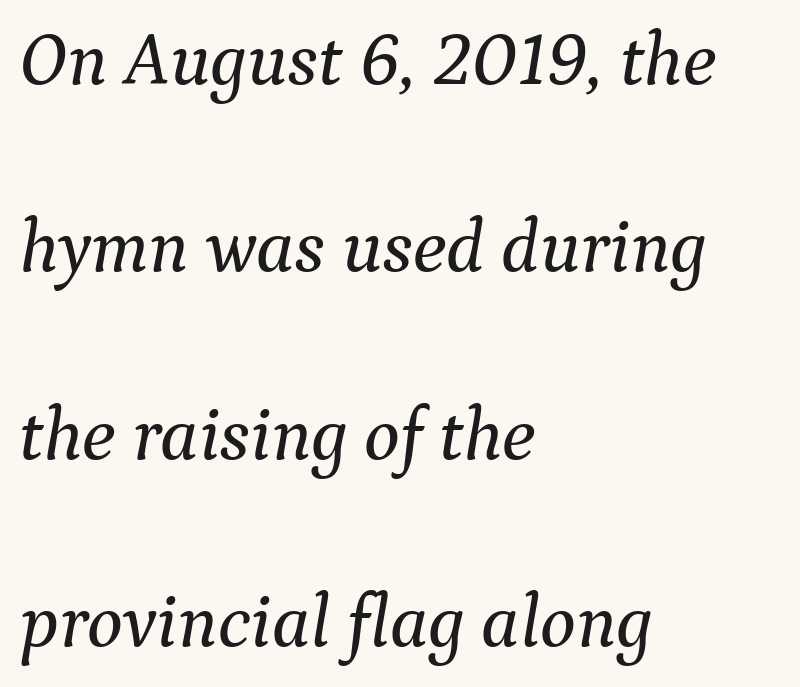
{"serif": "yes", "italic": "yes", "lean": "right", "slant_degrees": 9, "width": "normal", "stroke_contrast": "medium", "x_height": "medium", "monospaced": "no", "underline": "no", "align": "left", "line_spacing": "loose", "line_spacing_ratio": 2.5, "letter_spacing": "normal", "letter_spacing_em": 0.0, "glyph_px": 75}
